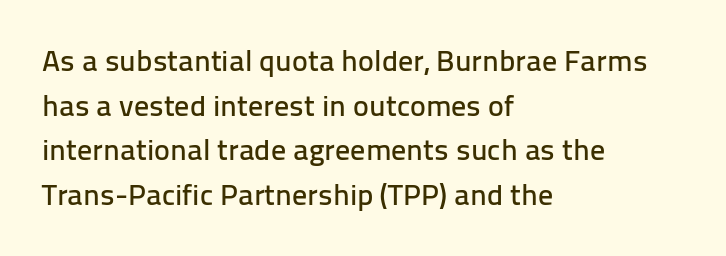
Does the copy run flush right? No — it runs flush left. A typesetter would call this leading conventional body-copy spacing. Lines of text with bare space underneath. The font family rendered here belongs to the sans-serif group. Varying glyph widths throughout — classic text-font behaviour.
